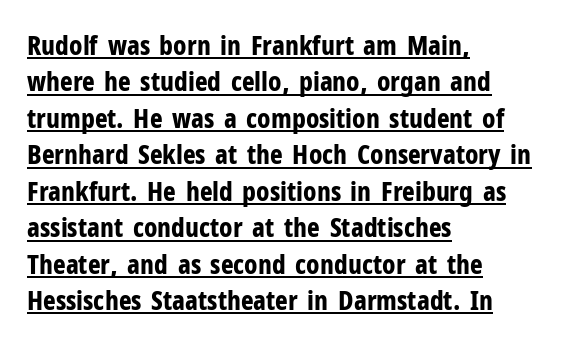
{"italic": "no", "bold": "yes", "underline": "yes", "align": "left", "line_spacing": "normal", "line_spacing_ratio": 1.35, "letter_spacing": "normal", "letter_spacing_em": 0.0, "glyph_px": 27}
